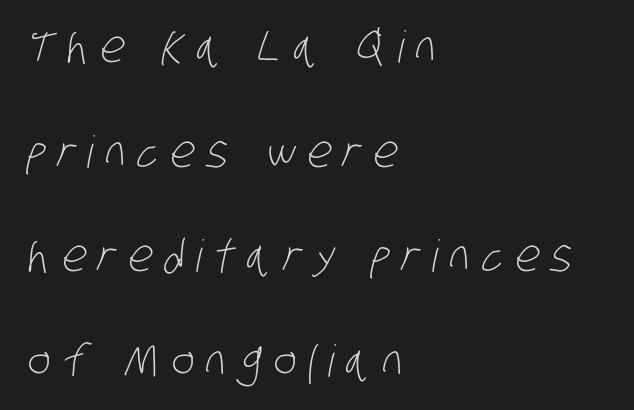
{"serif": "no", "bold": "no", "weight": "light", "width": "condensed", "stroke_contrast": "low", "x_height": "large", "monospaced": "no", "underline": "no", "align": "left", "line_spacing": "loose", "line_spacing_ratio": 2.38, "letter_spacing": "wide", "letter_spacing_em": 0.27, "glyph_px": 44}
